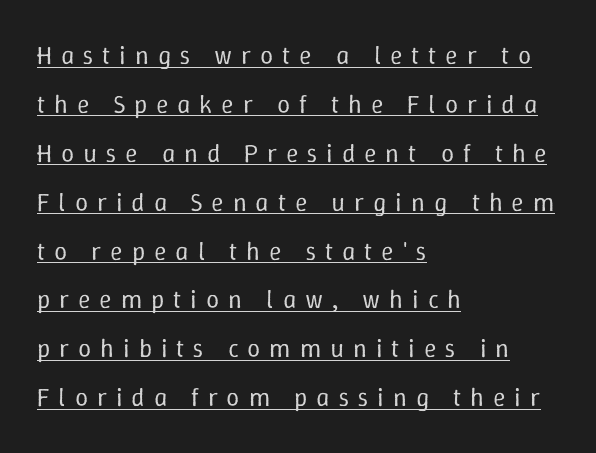
When letters stand straight like this, we call the style roman or upright. Does extra space separate the letters? Yes, quite a lot of it. What decoration does the sample have? An underline. Which margin do the lines hug? The left one — the right edge is uneven. A quiet, ordinary-to-light weight characterises the typeface.
